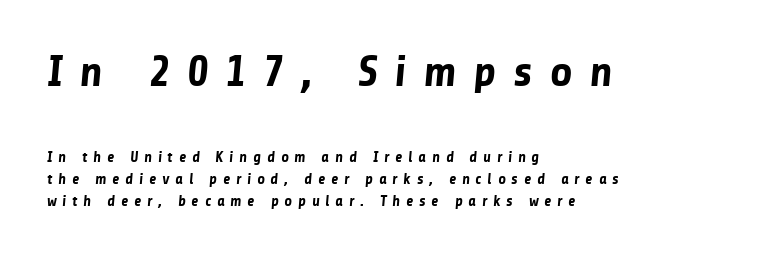
Q: Is the text bold? A: Yes.
Q: Is the typeface a serif or a sans-serif typeface? A: Sans-serif.
Q: Is the text underlined? A: No.
Q: How is the paragraph aligned? A: Left-aligned.
Q: Is the spacing between letters normal or unusually wide? A: Unusually wide.
Q: Is the spacing between lines tight, normal or loose? A: Normal.
Q: Which block of text is set in a larger size, the first (top) or the second (bottom)? A: The first (top) one.
Q: Width (condensed, normal, or wide)? A: Normal.
Q: Stroke contrast? A: Low.
Q: x-height? A: Medium.
Q: Monospaced? A: No.
